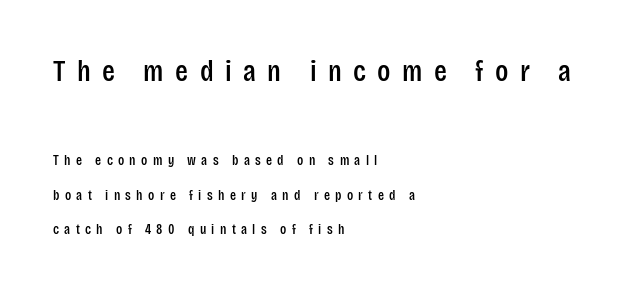
{"serif": "no", "italic": "no", "width": "condensed", "stroke_contrast": "low", "x_height": "large", "monospaced": "no", "underline": "no", "align": "left", "line_spacing": "loose", "line_spacing_ratio": 2.47, "letter_spacing": "wide", "letter_spacing_em": 0.38, "larger_block": "first", "size_ratio": 2.14, "glyph_px": 30}
